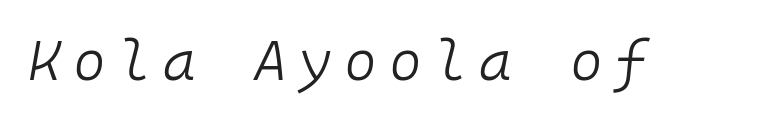
{"italic": "yes", "lean": "right", "slant_degrees": 10, "bold": "no", "weight": "light", "width": "normal", "stroke_contrast": "low", "x_height": "medium", "monospaced": "yes", "underline": "no", "letter_spacing": "wide", "letter_spacing_em": 0.22, "glyph_px": 56}
